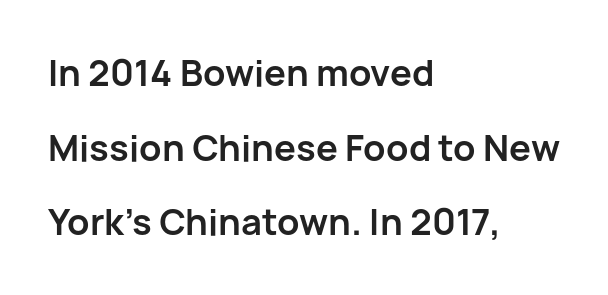
{"serif": "no", "italic": "no", "bold": "yes", "weight": "bold", "width": "normal", "stroke_contrast": "low", "x_height": "medium", "monospaced": "no", "underline": "no", "align": "left", "line_spacing": "loose", "line_spacing_ratio": 2.13, "letter_spacing": "normal", "letter_spacing_em": 0.0, "glyph_px": 35}
